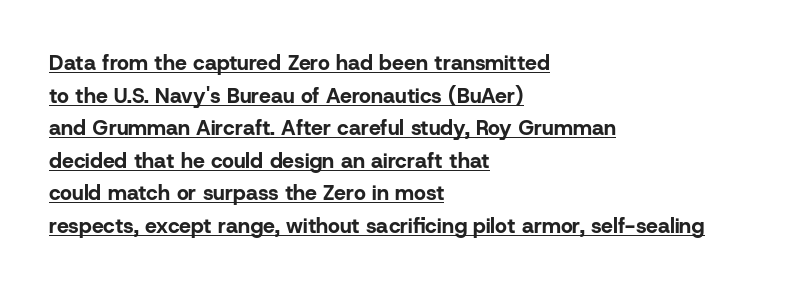
These lines keep a tight, regular rhythm from letter to letter. Typeset ragged right — the left edge is the straight one. Typesetter's note: full bold, strokes at maximum text heaviness. The letters stand upright; this is a roman face.
